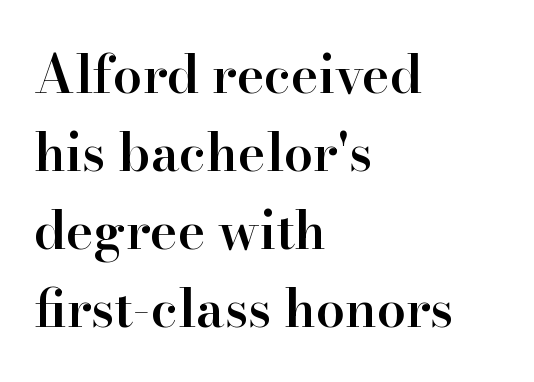
The font is running at a semibold setting, under full bold. The letters stand upright; this is a roman face. These lines are rendered in a variable-pitch font. This block has exactly the height ordinary leading produces.
